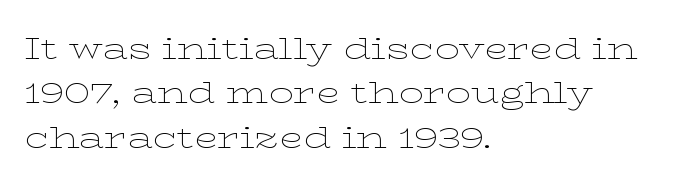
Q: Is the text bold? A: No.
Q: Is the text italic (slanted)? A: No, it is upright.
Q: Is the typeface a serif or a sans-serif typeface? A: Serif.
Q: Is the text underlined? A: No.
Q: How is the paragraph aligned? A: Left-aligned.
Q: Is the spacing between letters normal or unusually wide? A: Normal.
Q: Is the spacing between lines tight, normal or loose? A: Normal.
Q: Width (condensed, normal, or wide)? A: Wide.
Q: Stroke contrast? A: Low.
Q: x-height? A: Medium.
Q: Monospaced? A: No.
